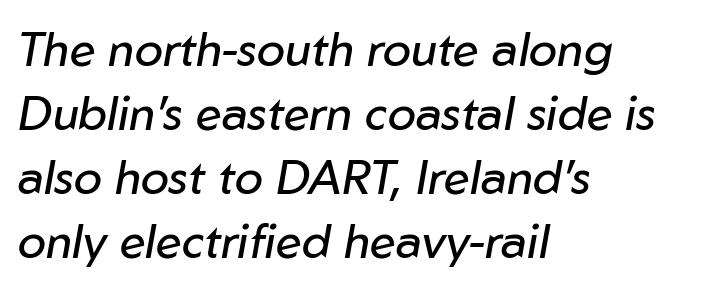
{"italic": "yes", "lean": "right", "slant_degrees": 10, "bold": "no", "weight": "regular", "width": "normal", "stroke_contrast": "low", "x_height": "medium", "monospaced": "no", "underline": "no", "align": "left", "line_spacing": "normal", "line_spacing_ratio": 1.36, "letter_spacing": "normal", "letter_spacing_em": 0.0, "glyph_px": 47}
